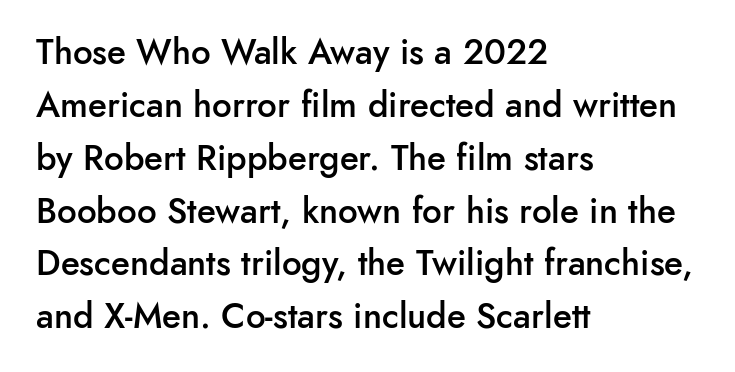
Q: Is the text bold? A: Semi-bold.
Q: Is the text italic (slanted)? A: No, it is upright.
Q: Is the typeface a serif or a sans-serif typeface? A: Sans-serif.
Q: Is the text underlined? A: No.
Q: How is the paragraph aligned? A: Left-aligned.
Q: Is the spacing between letters normal or unusually wide? A: Normal.
Q: Is the spacing between lines tight, normal or loose? A: Normal.
Q: Width (condensed, normal, or wide)? A: Normal.
Q: Stroke contrast? A: Low.
Q: x-height? A: Small.
Q: Monospaced? A: No.
